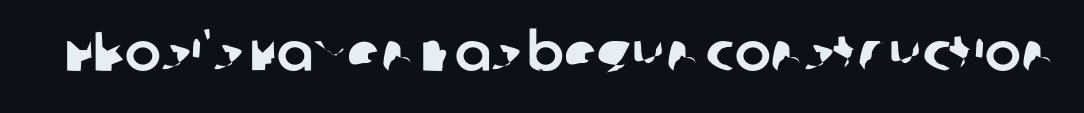
The image shows 54 px sans-serif type; set normal letter spacing, not underlined; low stroke contrast and a large x-height.
